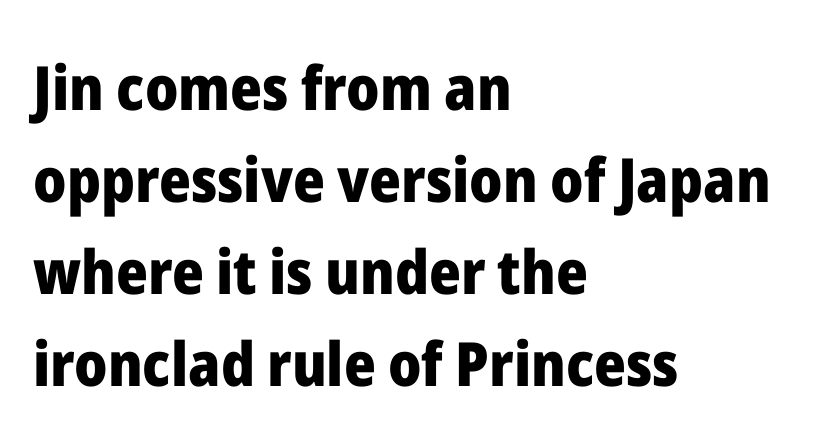
Q: Is the text bold? A: Yes.
Q: Is the text italic (slanted)? A: No, it is upright.
Q: Is the typeface a serif or a sans-serif typeface? A: Sans-serif.
Q: Is the text underlined? A: No.
Q: How is the paragraph aligned? A: Left-aligned.
Q: Is the spacing between letters normal or unusually wide? A: Normal.
Q: Is the spacing between lines tight, normal or loose? A: Normal.
Q: Width (condensed, normal, or wide)? A: Normal.
Q: Stroke contrast? A: Low.
Q: x-height? A: Medium.
Q: Monospaced? A: No.
